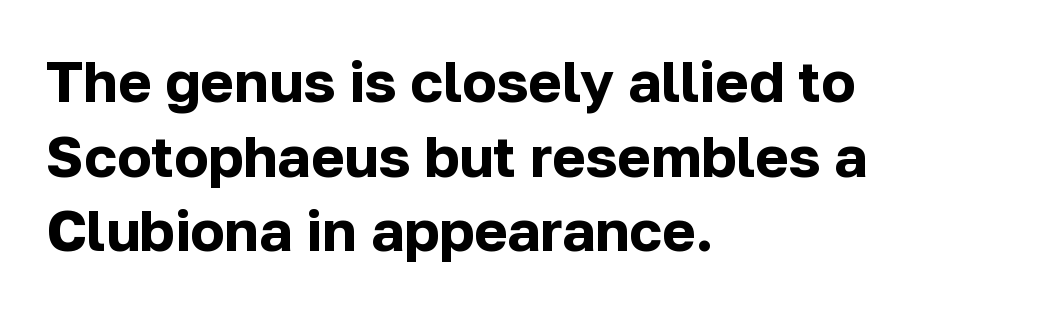
Q: Is the text bold? A: Yes.
Q: Is the text italic (slanted)? A: No, it is upright.
Q: Is the typeface a serif or a sans-serif typeface? A: Sans-serif.
Q: Is the text underlined? A: No.
Q: How is the paragraph aligned? A: Left-aligned.
Q: Is the spacing between letters normal or unusually wide? A: Normal.
Q: Is the spacing between lines tight, normal or loose? A: Normal.
Q: Width (condensed, normal, or wide)? A: Normal.
Q: Stroke contrast? A: Low.
Q: x-height? A: Medium.
Q: Monospaced? A: No.
